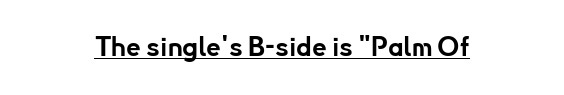
{"italic": "no", "bold": "yes", "underline": "yes", "letter_spacing": "normal", "letter_spacing_em": 0.0, "glyph_px": 26}
